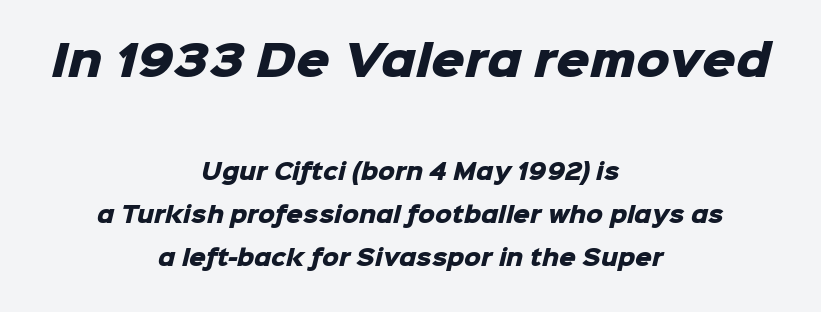
The image shows 42 px heavy sans-serif type; set centered, loose line spacing (2.05x), normal letter spacing, not underlined; the first (top) block is 2.0x larger; low stroke contrast and a medium x-height.
